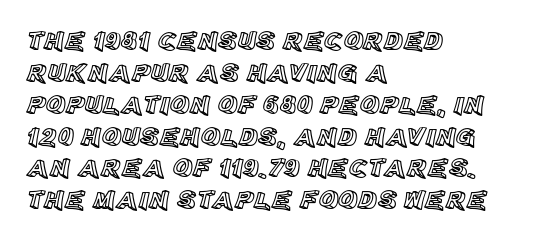
Notice how the passage keeps a crisp vertical edge on the left only. Nobody touched the tracking dial on this one. The words here are not underlined.
